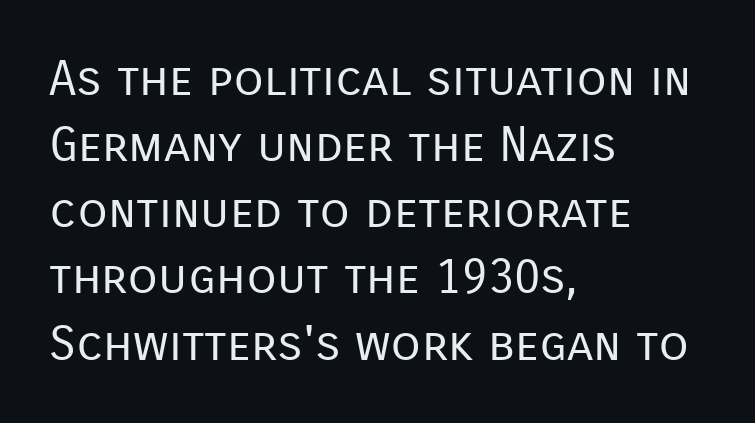
Posture: upright roman. Lines of text with bare space underneath. These lines stack with their left ends in a neat column. Weight: in the light-to-regular range. You could call the tracking neutral — neither tight nor loose. Observe the absence of serifs on each vertical stroke in this sample.
